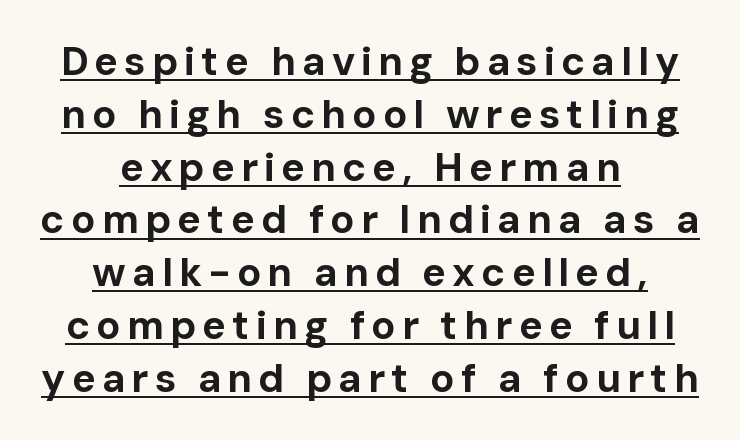
Q: Is the text bold? A: Yes.
Q: Is the text italic (slanted)? A: No, it is upright.
Q: Is the typeface a serif or a sans-serif typeface? A: Sans-serif.
Q: Is the text underlined? A: Yes.
Q: How is the paragraph aligned? A: Centered.
Q: Is the spacing between lines tight, normal or loose? A: Normal.
Q: Width (condensed, normal, or wide)? A: Normal.
Q: Stroke contrast? A: Low.
Q: x-height? A: Medium.
Q: Monospaced? A: No.
